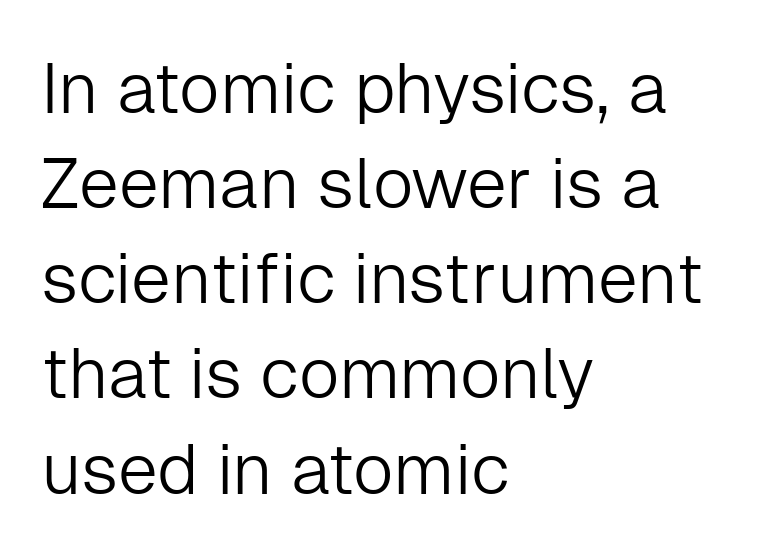
Q: Is the text bold? A: No.
Q: Is the text italic (slanted)? A: No, it is upright.
Q: Is the typeface a serif or a sans-serif typeface? A: Sans-serif.
Q: Is the text underlined? A: No.
Q: How is the paragraph aligned? A: Left-aligned.
Q: Is the spacing between letters normal or unusually wide? A: Normal.
Q: Is the spacing between lines tight, normal or loose? A: Normal.
Q: Width (condensed, normal, or wide)? A: Normal.
Q: Stroke contrast? A: Low.
Q: x-height? A: Medium.
Q: Monospaced? A: No.
